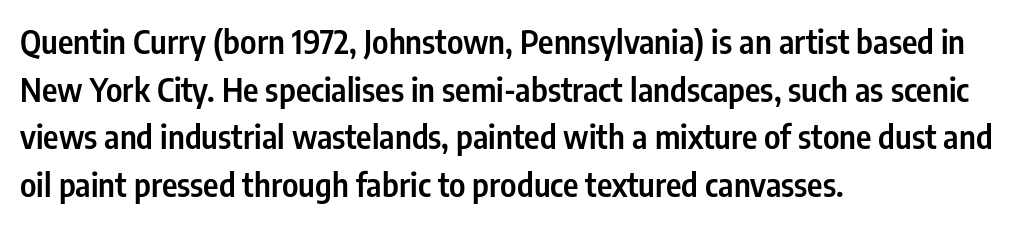
Q: Is the text bold? A: Semi-bold.
Q: Is the text italic (slanted)? A: No, it is upright.
Q: Is the typeface a serif or a sans-serif typeface? A: Sans-serif.
Q: Is the text underlined? A: No.
Q: How is the paragraph aligned? A: Left-aligned.
Q: Is the spacing between letters normal or unusually wide? A: Normal.
Q: Is the spacing between lines tight, normal or loose? A: Normal.
Q: Width (condensed, normal, or wide)? A: Condensed.
Q: Stroke contrast? A: Low.
Q: x-height? A: Medium.
Q: Monospaced? A: No.
